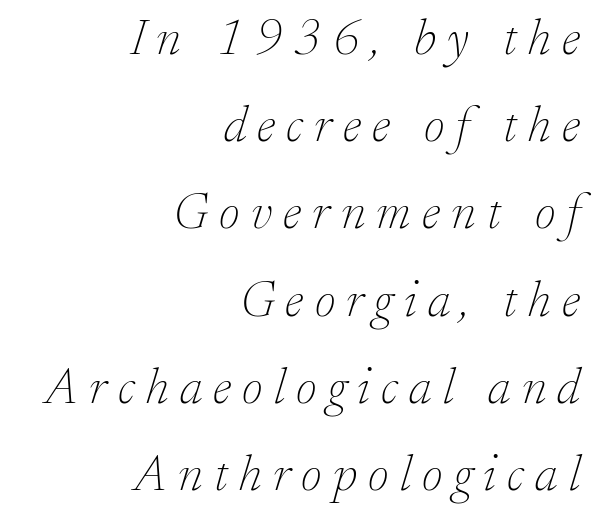
The image shows 51 px thin serif type, italic (leaning right); set right-aligned, line spacing 1.71x, unusually wide letter spacing (+0.22 em), not underlined; low stroke contrast and a small x-height.
